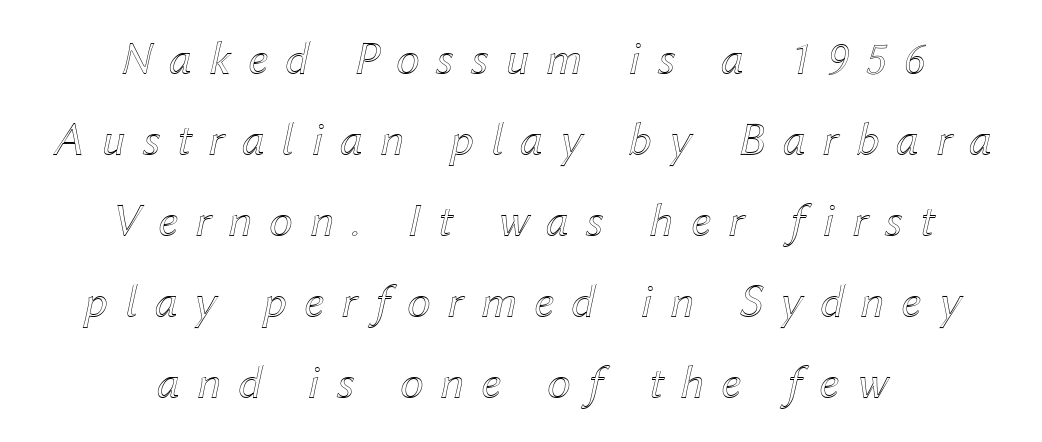
{"italic": "yes", "lean": "right", "slant_degrees": 12, "width": "normal", "x_height": "medium", "monospaced": "no", "underline": "no", "align": "center", "line_spacing": "normal", "line_spacing_ratio": 1.69, "letter_spacing": "wide", "letter_spacing_em": 0.35, "glyph_px": 48}
